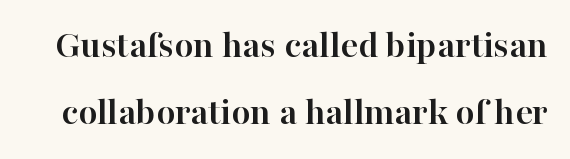
Plain, unruled lines of type. The letters carry serifs — small finishing strokes at the ends of their stems. Each glyph is drawn with heavy, bold strokes. Varying glyph widths throughout — classic text-font behaviour. A typesetter would mark this as roman, not italic.
